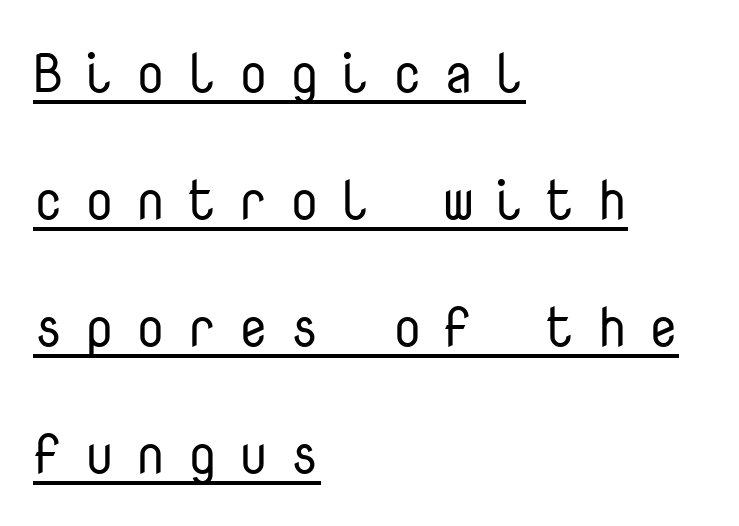
The letters stand straight up with perfectly vertical stems. The passage shown stacks its lines with a broad gap. Summary of weight: not heavy and not bold. Line starts are locked; line ends wander. The designer went with a sans here, leaving each stem footless.
